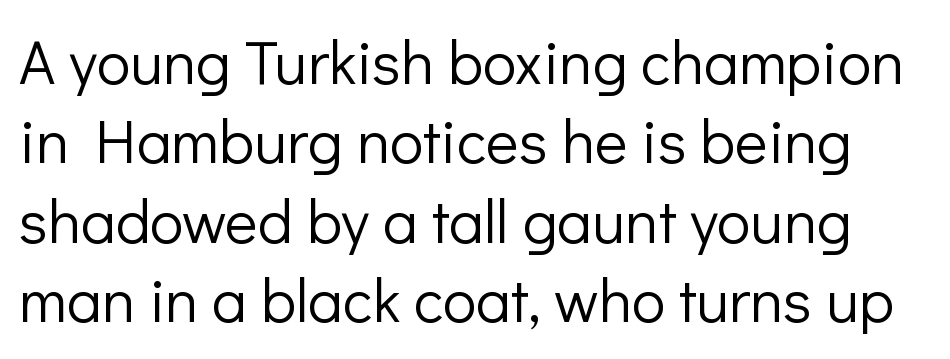
The letterforms sit shoulder to shoulder at normal distance. The vertical gap from one line to the next is medium. This is sans-serif lettering, the kind often seen on screens and signage. The specimen reads as upright at a glance. Underlining? Definitely not there.
